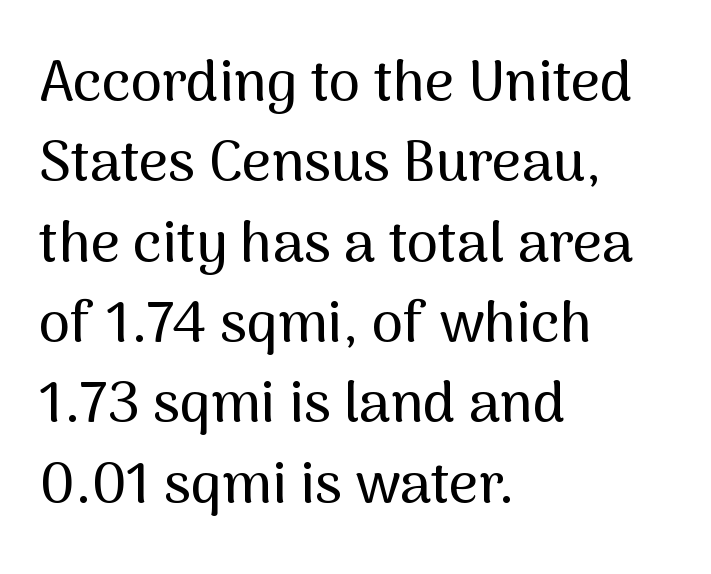
Font category for this specimen: sans-serif. The paragraph shown leans on its left margin. Here the designer chose a conventional face with non-uniform glyph widths. A clean baseline with only descenders dipping below it. The type sits square on the baseline with zero lean.
